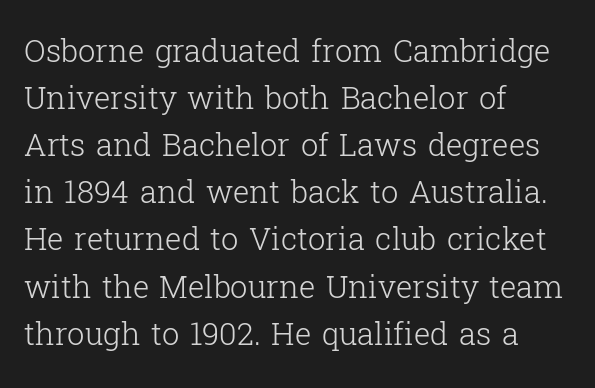
{"serif": "yes", "italic": "no", "bold": "no", "weight": "light", "width": "normal", "stroke_contrast": "low", "x_height": "medium", "monospaced": "no", "underline": "no", "align": "left", "line_spacing": "normal", "line_spacing_ratio": 1.52, "letter_spacing": "normal", "letter_spacing_em": 0.0, "glyph_px": 31}
